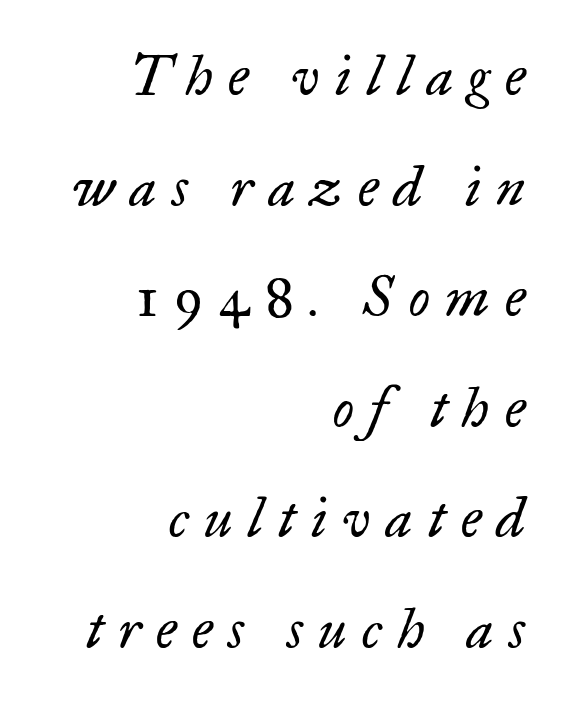
{"serif": "yes", "italic": "yes", "lean": "right", "slant_degrees": 17, "bold": "no", "weight": "regular", "width": "normal", "stroke_contrast": "low", "x_height": "small", "monospaced": "no", "underline": "no", "align": "right", "line_spacing": "loose", "line_spacing_ratio": 2.01, "letter_spacing": "wide", "letter_spacing_em": 0.28, "glyph_px": 55}
